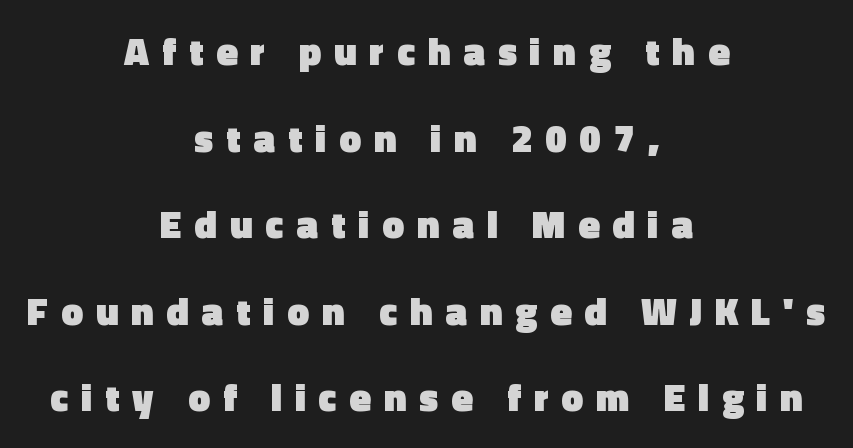
The image shows 39 px heavy sans-serif type, upright; set centered, loose line spacing (2.22x), unusually wide letter spacing (+0.33 em), not underlined; a medium x-height.
